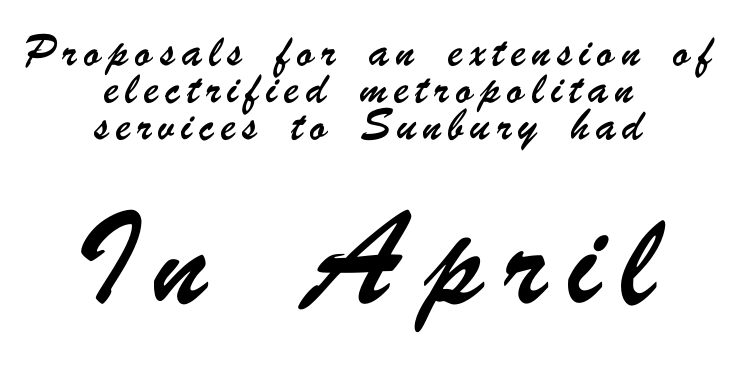
{"serif": "no", "width": "condensed", "stroke_contrast": "low", "x_height": "small", "monospaced": "no", "underline": "no", "align": "center", "line_spacing_ratio": 1.86, "letter_spacing": "wide", "letter_spacing_em": 0.33, "larger_block": "second", "size_ratio": 2.95, "glyph_px": 59}
